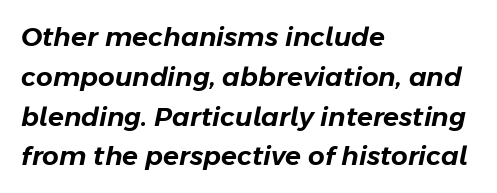
{"italic": "yes", "lean": "right", "slant_degrees": 11, "underline": "no", "align": "left", "line_spacing": "normal", "line_spacing_ratio": 1.53, "letter_spacing": "normal", "letter_spacing_em": 0.0, "glyph_px": 26}
